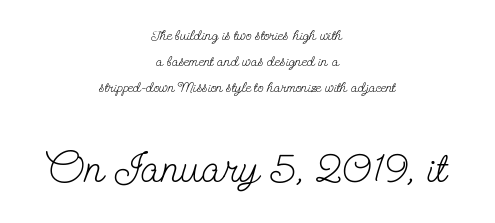
The image shows 44 px light, condensed serif type; set centered, line spacing 1.74x, normal letter spacing, not underlined; the second (bottom) block is 2.93x larger; low stroke contrast and a small x-height.
